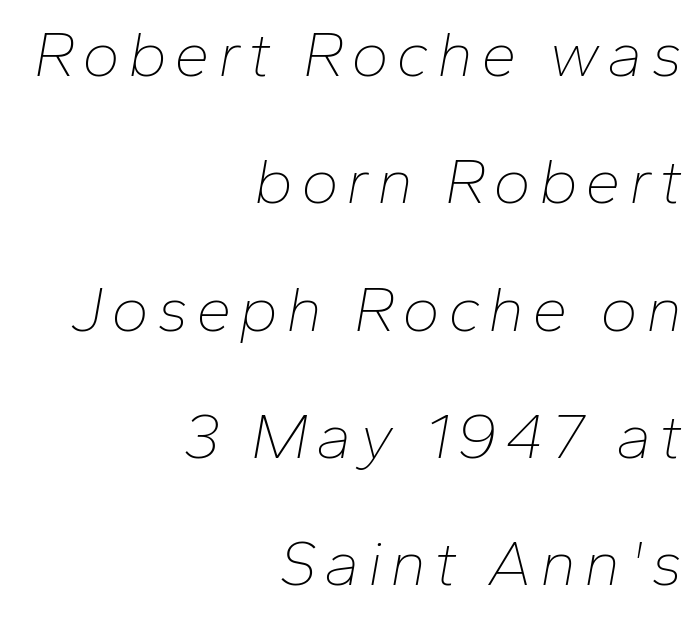
The image shows 64 px thin type, italic (leaning right); set right-aligned, loose line spacing (1.99x), not underlined; low stroke contrast and a medium x-height.
